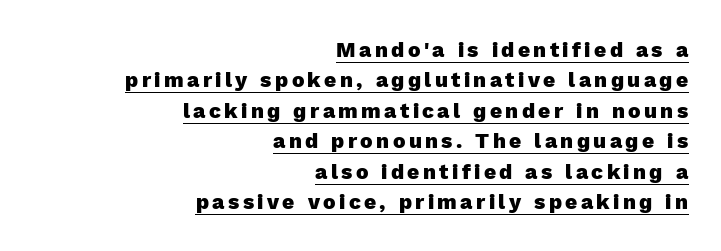
Q: Is the text bold? A: Yes.
Q: Is the text italic (slanted)? A: No, it is upright.
Q: Is the text underlined? A: Yes.
Q: How is the paragraph aligned? A: Right-aligned.
Q: Is the spacing between lines tight, normal or loose? A: Normal.
